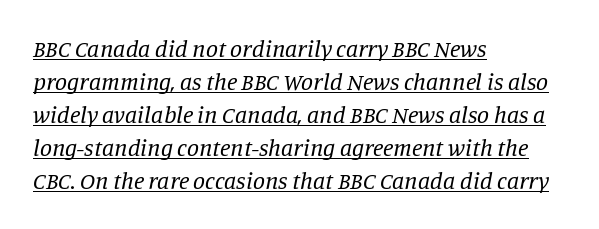
The image shows 24 px text type, italic (leaning right); set left-aligned, normal line spacing (1.38x), normal letter spacing, underlined.
